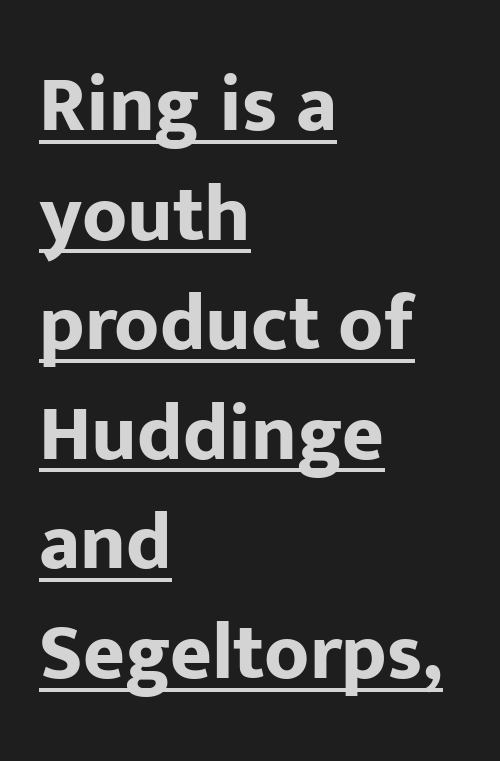
Q: Is the text bold? A: Yes.
Q: Is the text italic (slanted)? A: No, it is upright.
Q: Is the typeface a serif or a sans-serif typeface? A: Sans-serif.
Q: Is the text underlined? A: Yes.
Q: How is the paragraph aligned? A: Left-aligned.
Q: Is the spacing between letters normal or unusually wide? A: Normal.
Q: Is the spacing between lines tight, normal or loose? A: Normal.
Q: Width (condensed, normal, or wide)? A: Normal.
Q: Stroke contrast? A: Low.
Q: x-height? A: Medium.
Q: Monospaced? A: No.
